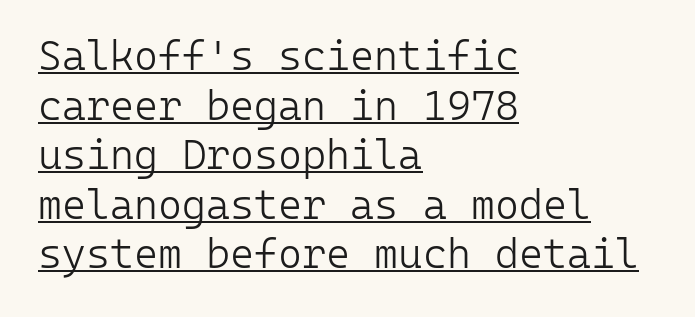
{"serif": "no", "italic": "no", "bold": "no", "weight": "light", "width": "normal", "stroke_contrast": "low", "x_height": "medium", "monospaced": "yes", "underline": "yes", "align": "left", "line_spacing_ratio": 1.21, "letter_spacing": "normal", "letter_spacing_em": 0.0, "glyph_px": 41}
